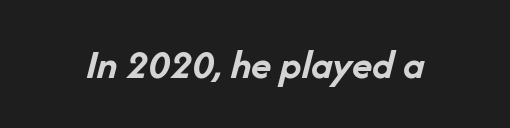
The space beneath each line is pristine and unruled. Italic? Definitely — the glyphs are oblique. The typesetting leans heavy: a genuine bold. The face used here is proportionally spaced, like ordinary book or web type. Characters follow at the spacing the type designer built in.
